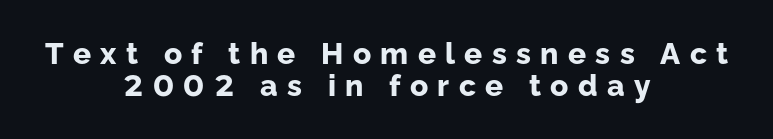
{"serif": "no", "italic": "no", "bold": "yes", "weight": "bold", "width": "normal", "stroke_contrast": "low", "x_height": "medium", "monospaced": "no", "underline": "no", "align": "center", "line_spacing": "tight", "line_spacing_ratio": 1.06, "letter_spacing": "wide", "letter_spacing_em": 0.31, "glyph_px": 30}
